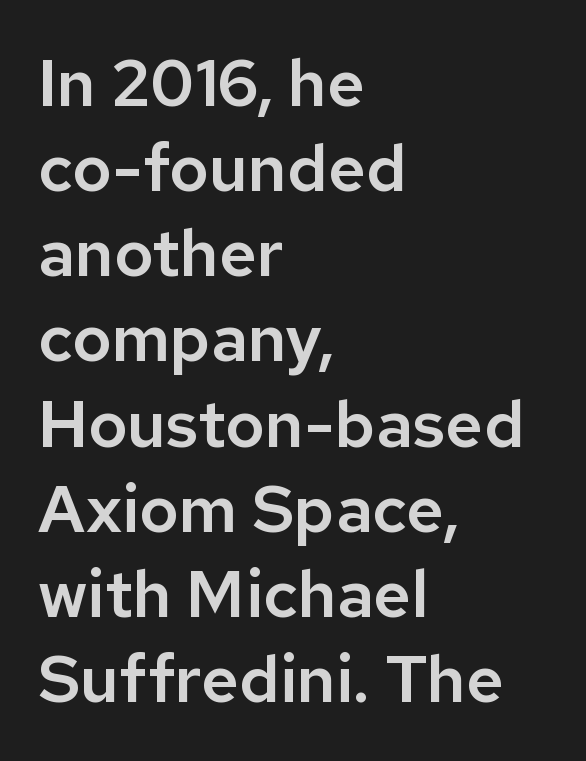
{"serif": "no", "italic": "no", "width": "normal", "stroke_contrast": "low", "x_height": "medium", "monospaced": "no", "underline": "no", "align": "left", "line_spacing": "normal", "line_spacing_ratio": 1.29, "letter_spacing": "normal", "letter_spacing_em": 0.0, "glyph_px": 66}
